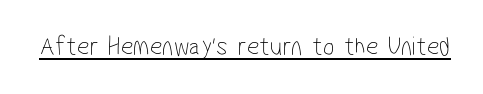
Q: Is the text bold? A: No.
Q: Is the text underlined? A: Yes.
Q: Is the spacing between letters normal or unusually wide? A: Normal.
